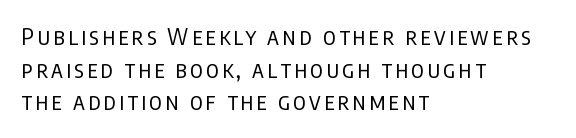
Q: Is the text bold? A: No.
Q: Is the text italic (slanted)? A: No, it is upright.
Q: Is the text underlined? A: No.
Q: How is the paragraph aligned? A: Left-aligned.
Q: Is the spacing between lines tight, normal or loose? A: Normal.
